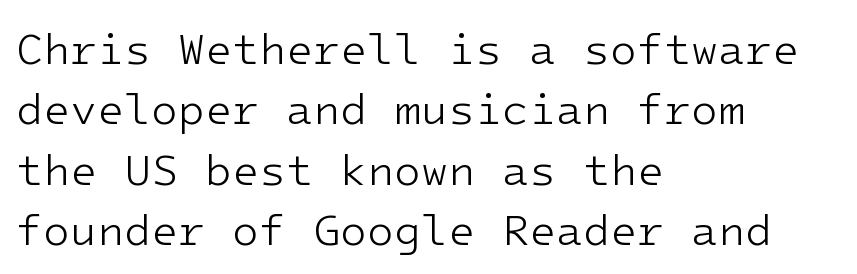
Posture: vertical. The face used here is monospaced, like something from a code editor. Tracking here is standard; glyphs follow each other at the usual distance. Caption: face not bold, strokes unweighted. This sample uses a sans-serif face. The area under the type is left untouched.
